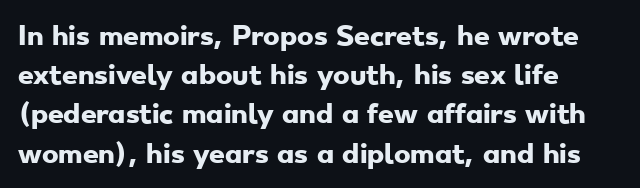
Q: Is the text bold? A: Yes.
Q: Is the text underlined? A: No.
Q: How is the paragraph aligned? A: Left-aligned.
Q: Is the spacing between letters normal or unusually wide? A: Normal.
Q: Is the spacing between lines tight, normal or loose? A: Normal.
